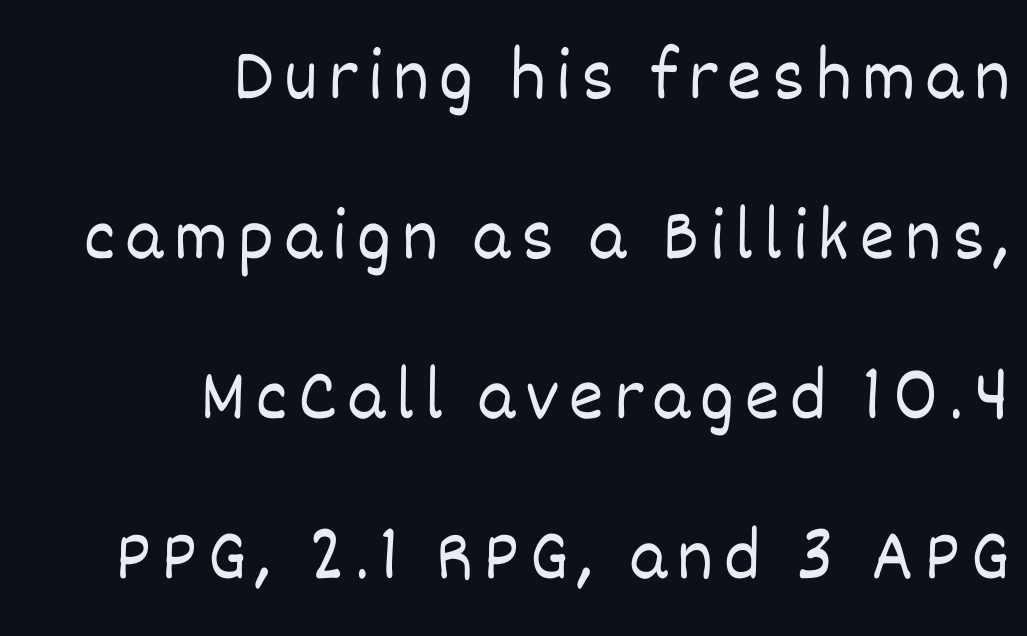
The image shows 74 px light type, upright; set right-aligned, loose line spacing (2.16x), not underlined; low stroke contrast and a large x-height.
